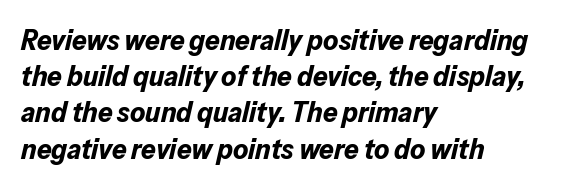
Varying glyph widths throughout — classic text-font behaviour. No word sits above an underline. Observe the ordinary spacing: letters are neighbours, not strangers. The typesetter chose a ragged-right arrangement here. Does the lettering tilt? It does — this is italic.
